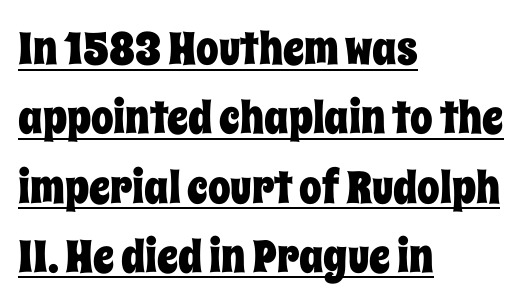
The image shows 45 px condensed type, upright; set left-aligned, normal line spacing (1.54x), normal letter spacing, underlined; low stroke contrast and a large x-height.
